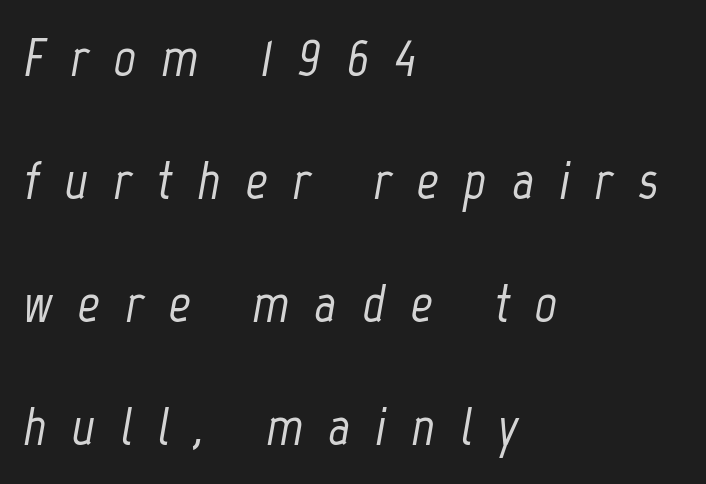
The image shows 54 px condensed type, italic (leaning right); set left-aligned, loose line spacing (2.28x), unusually wide letter spacing (+0.47 em), not underlined; low stroke contrast and a medium x-height.
